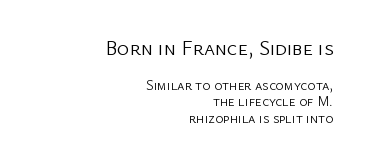
Q: Is the text bold? A: No.
Q: Is the text italic (slanted)? A: No, it is upright.
Q: Is the text underlined? A: No.
Q: How is the paragraph aligned? A: Right-aligned.
Q: Is the spacing between letters normal or unusually wide? A: Normal.
Q: Which block of text is set in a larger size, the first (top) or the second (bottom)? A: The first (top) one.
